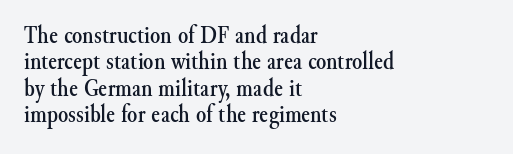
Q: Is the text italic (slanted)? A: No, it is upright.
Q: Is the text underlined? A: No.
Q: How is the paragraph aligned? A: Left-aligned.
Q: Is the spacing between letters normal or unusually wide? A: Normal.
Q: Is the spacing between lines tight, normal or loose? A: Tight.
